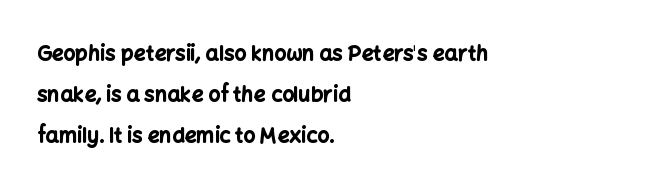
{"italic": "no", "bold": "yes", "underline": "no", "align": "left", "line_spacing": "loose", "line_spacing_ratio": 1.95, "letter_spacing": "normal", "letter_spacing_em": 0.0, "glyph_px": 21}
